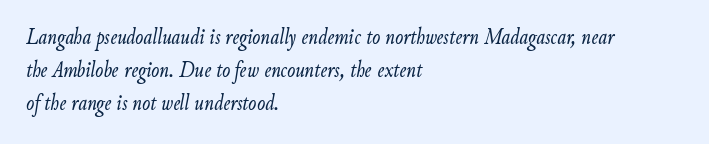
{"italic": "yes", "lean": "right", "slant_degrees": 9, "bold": "no", "underline": "no", "align": "left", "line_spacing": "normal", "line_spacing_ratio": 1.38, "letter_spacing": "normal", "letter_spacing_em": 0.0, "glyph_px": 24}
